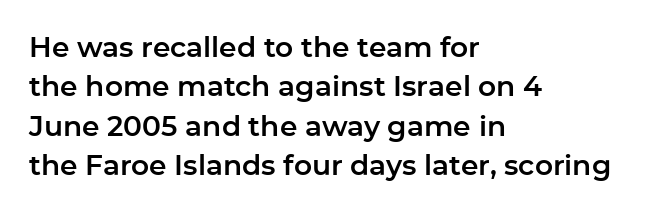
The line texture is even and compact thanks to regular tracking. Note the varied advance widths — an 'i' is clearly narrower than an 'm'. The foot of each line stays bare and open. Serifs: no, the terminals of the letterforms are clean. Compared with typical paragraphs, the rows here are spaced about the same.
